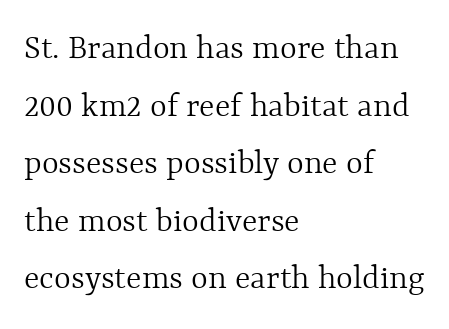
{"italic": "no", "bold": "no", "weight": "light", "width": "normal", "x_height": "medium", "monospaced": "no", "underline": "no", "align": "left", "line_spacing": "normal", "line_spacing_ratio": 1.6, "letter_spacing": "normal", "letter_spacing_em": 0.0, "glyph_px": 36}
